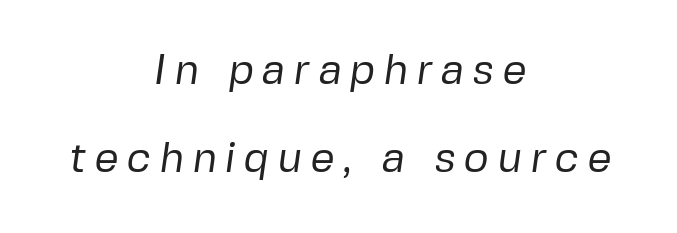
{"serif": "no", "bold": "no", "weight": "regular", "width": "normal", "stroke_contrast": "low", "x_height": "medium", "monospaced": "no", "underline": "no", "align": "center", "line_spacing": "loose", "line_spacing_ratio": 2.05, "glyph_px": 43}
